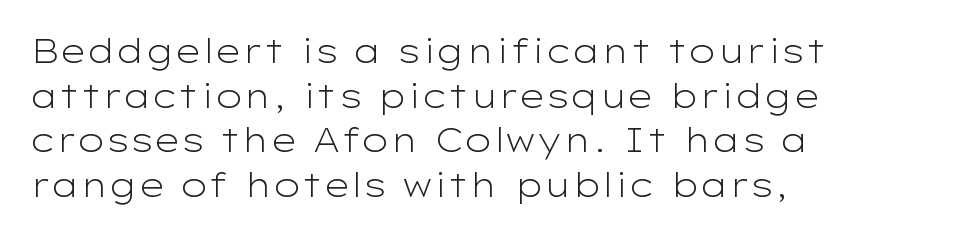
Q: Is the text bold? A: No.
Q: Is the text italic (slanted)? A: No, it is upright.
Q: Is the typeface a serif or a sans-serif typeface? A: Sans-serif.
Q: Is the text underlined? A: No.
Q: How is the paragraph aligned? A: Left-aligned.
Q: Is the spacing between letters normal or unusually wide? A: Normal.
Q: Is the spacing between lines tight, normal or loose? A: Normal.
Q: Width (condensed, normal, or wide)? A: Wide.
Q: Stroke contrast? A: Low.
Q: x-height? A: Medium.
Q: Monospaced? A: No.
